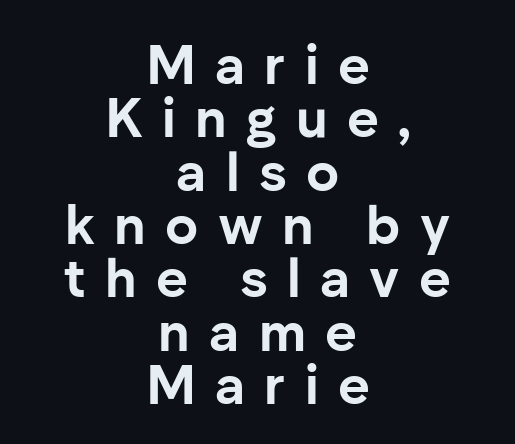
Q: Is the text bold? A: Yes.
Q: Is the text italic (slanted)? A: No, it is upright.
Q: Is the typeface a serif or a sans-serif typeface? A: Sans-serif.
Q: Is the text underlined? A: No.
Q: How is the paragraph aligned? A: Centered.
Q: Is the spacing between letters normal or unusually wide? A: Unusually wide.
Q: Is the spacing between lines tight, normal or loose? A: Tight.
Q: Width (condensed, normal, or wide)? A: Normal.
Q: Stroke contrast? A: Low.
Q: x-height? A: Medium.
Q: Monospaced? A: No.
